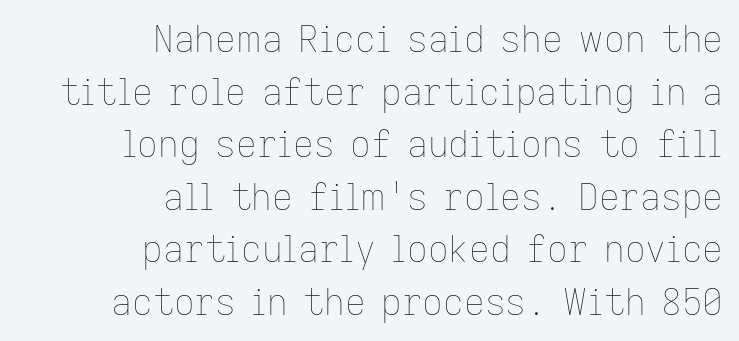
The image shows 36 px thin type, upright; set right-aligned, normal line spacing (1.46x), normal letter spacing, not underlined; low stroke contrast and a medium x-height.
